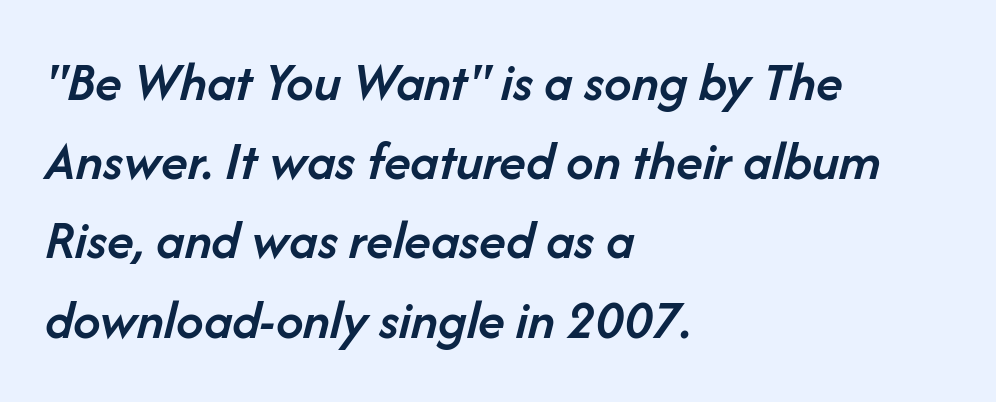
{"italic": "yes", "lean": "right", "slant_degrees": 14, "bold": "semi", "weight": "semibold", "width": "normal", "stroke_contrast": "low", "x_height": "medium", "monospaced": "no", "underline": "no", "align": "left", "line_spacing": "normal", "line_spacing_ratio": 1.44, "letter_spacing": "normal", "letter_spacing_em": 0.0, "glyph_px": 55}
